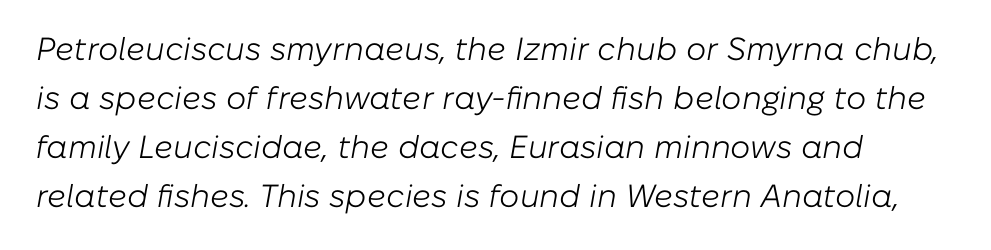
The image shows 32 px light type, italic (leaning right); set normal line spacing (1.53x), normal letter spacing, not underlined; low stroke contrast and a medium x-height.
